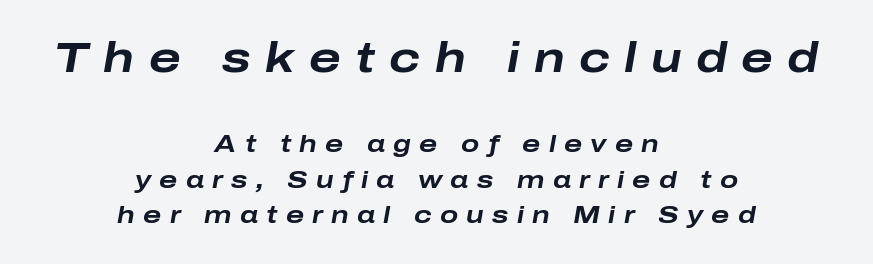
The image shows 42 px bold, wide type, italic (leaning right); set centered, normal line spacing (1.47x), unusually wide letter spacing (+0.34 em), not underlined; the first (top) block is 1.75x larger; low stroke contrast and a medium x-height.
